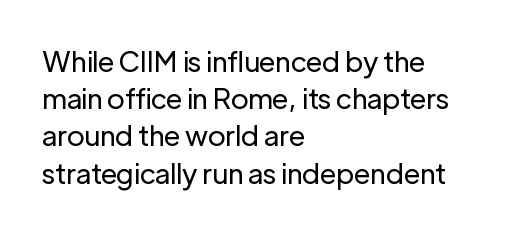
Descender tails drop into unmarked territory. Check where the strokes stop: nothing finishes them off — pure sans. Think of a printed novel: that variable character pitch is what you see here. The typography opts for an upright posture over an oblique one.
